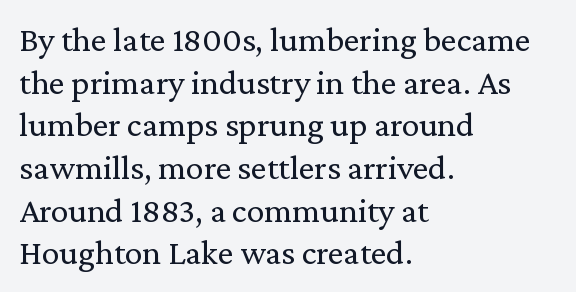
The image shows 35 px regular-weight serif type, upright; set left-aligned, line spacing 1.22x, normal letter spacing, not underlined; low stroke contrast and a medium x-height.
